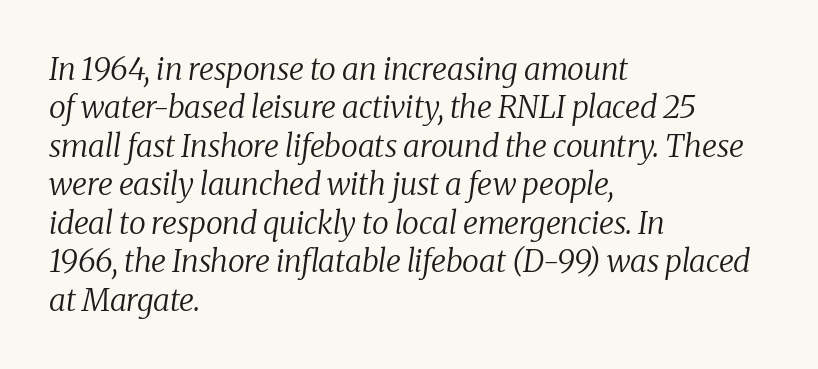
Q: Is the text bold? A: No.
Q: Is the text italic (slanted)? A: Yes, it leans right by about 8 degrees.
Q: Is the typeface a serif or a sans-serif typeface? A: Serif.
Q: Is the text underlined? A: No.
Q: How is the paragraph aligned? A: Left-aligned.
Q: Is the spacing between letters normal or unusually wide? A: Normal.
Q: Width (condensed, normal, or wide)? A: Normal.
Q: Stroke contrast? A: Medium.
Q: x-height? A: Medium.
Q: Monospaced? A: No.
